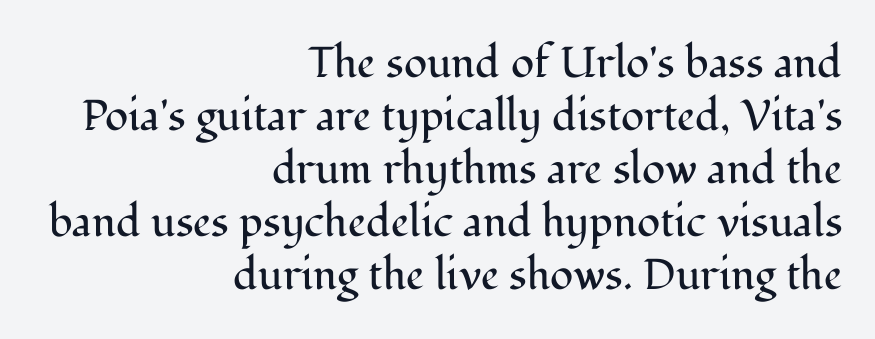
Q: Is the text bold? A: No.
Q: Is the text italic (slanted)? A: No, it is upright.
Q: Is the typeface a serif or a sans-serif typeface? A: Serif.
Q: Is the text underlined? A: No.
Q: How is the paragraph aligned? A: Right-aligned.
Q: Is the spacing between letters normal or unusually wide? A: Normal.
Q: Width (condensed, normal, or wide)? A: Normal.
Q: Stroke contrast? A: Medium.
Q: x-height? A: Medium.
Q: Monospaced? A: No.
